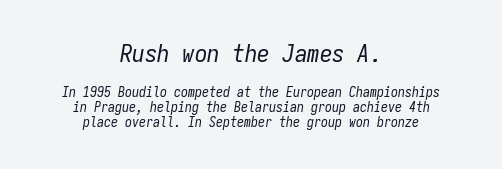
The image shows 25 px text type, italic (leaning right); set centered, tight line spacing (1.06x), normal letter spacing, not underlined; the first (top) block is 1.79x larger.
